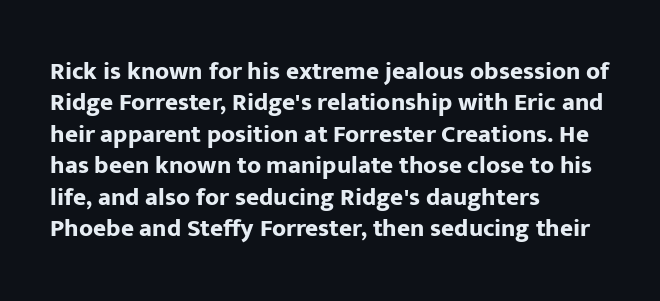
{"italic": "no", "bold": "yes", "underline": "no", "align": "left", "line_spacing": "normal", "line_spacing_ratio": 1.26, "letter_spacing": "normal", "letter_spacing_em": 0.0, "glyph_px": 25}
